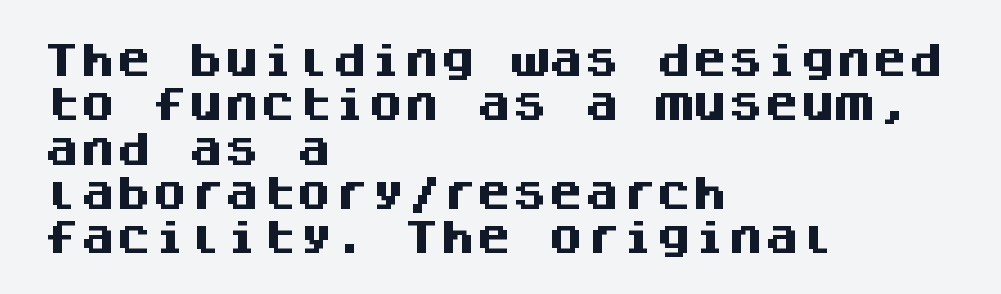
{"serif": "no", "italic": "no", "bold": "yes", "weight": "heavy", "width": "normal", "stroke_contrast": "medium", "x_height": "large", "monospaced": "yes", "underline": "no", "align": "left", "line_spacing_ratio": 1.23, "letter_spacing": "normal", "letter_spacing_em": 0.0, "glyph_px": 36}
